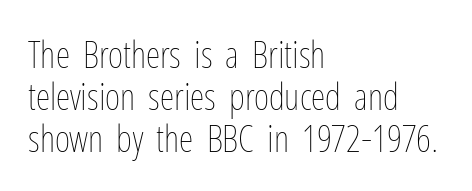
{"italic": "no", "bold": "no", "weight": "thin", "width": "condensed", "stroke_contrast": "low", "x_height": "medium", "monospaced": "no", "underline": "no", "align": "left", "line_spacing": "tight", "line_spacing_ratio": 1.13, "letter_spacing": "normal", "letter_spacing_em": 0.0, "glyph_px": 37}
